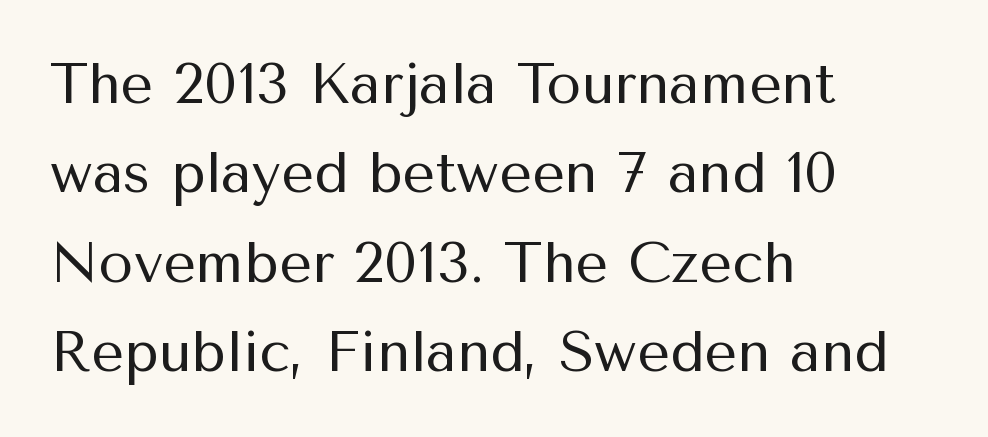
The image shows 57 px regular-weight sans-serif type, upright; set left-aligned, normal line spacing (1.57x), normal letter spacing, not underlined; medium stroke contrast and a medium x-height.
